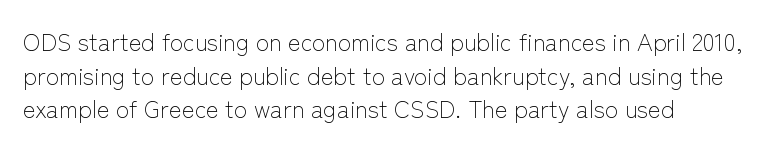
The image shows 24 px text type, upright; set left-aligned, normal line spacing (1.4x), normal letter spacing, not underlined.
